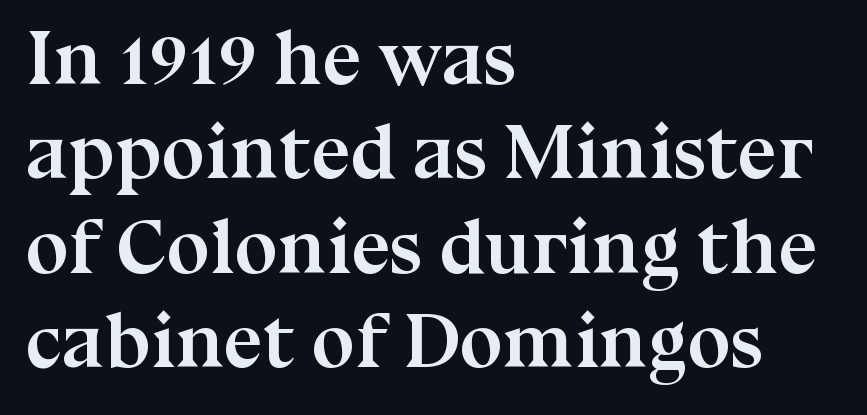
A classic flush-left, rag-right setting is used for this passage. Lines of text with bare space underneath. The face used here is proportionally spaced, like ordinary book or web type. The letters sit at their default tracking, neither squeezed nor spread. Typographically, this falls in the serif category.
